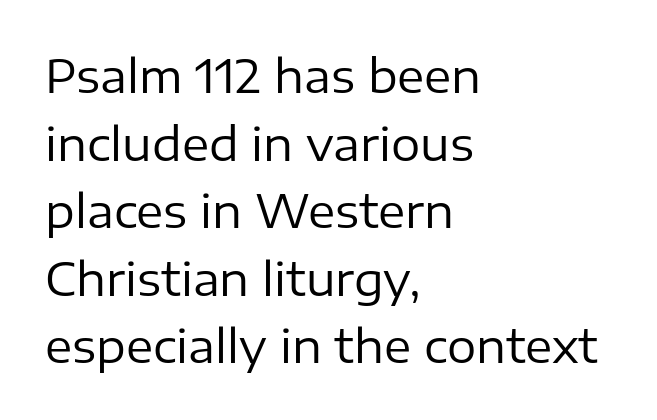
Unmarked baselines from the first word to the last. These lines are rendered in a variable-pitch font. If you drew a ruler down the left edge, every line would touch it. Stem width sits at or under what a default text font uses.
